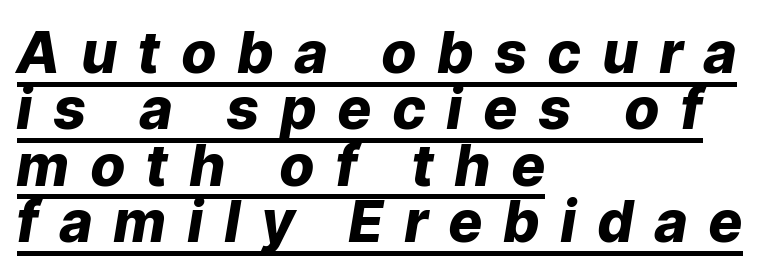
Does the copy run flush right? No — it runs flush left. An italicized treatment has been applied to the whole sample. The vertical gap from one line to the next is small. You'd pick this weight for a headline — it's a proper bold. A typesetter would call this heavily tracked-out type. Emphasis is given by a line drawn under the lettering.
